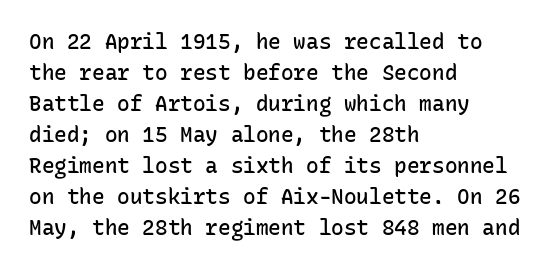
Observe the ordinary spacing: letters are neighbours, not strangers. Which margin do the lines hug? The left one — the right edge is uneven. Compared with typical paragraphs, the rows here are spaced about the same. Notice how the stems are strictly vertical — no italics here. Compared with an ordinary text face, these strokes are moderately heavier — a semibold. Clear beneath every line of the passage.
